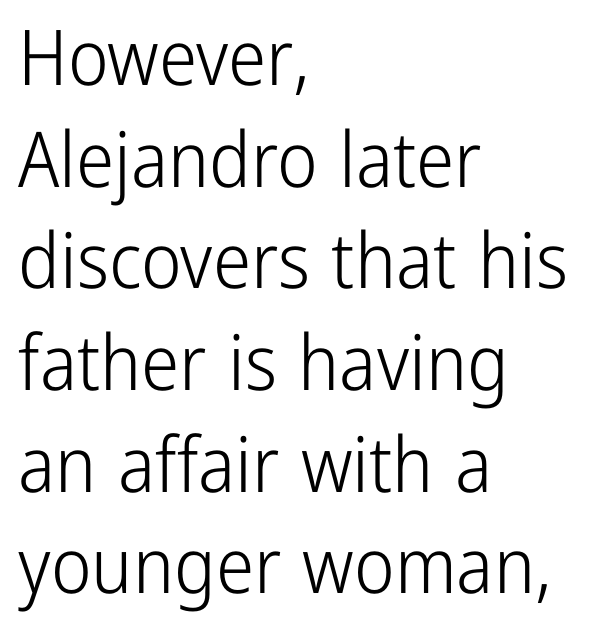
The image shows 77 px light, condensed sans-serif type, upright; set left-aligned, normal line spacing (1.32x), normal letter spacing, not underlined; low stroke contrast and a medium x-height.
